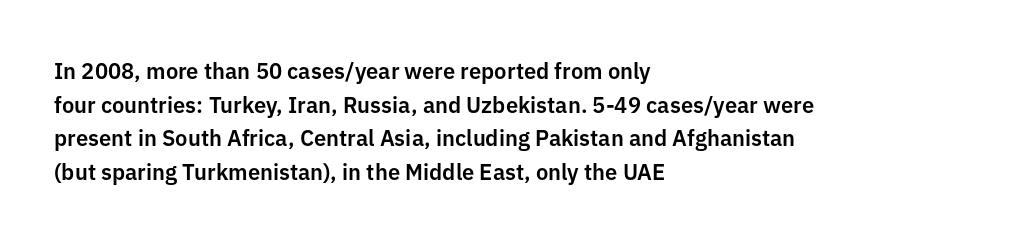
One glance says typical: line gaps are just what's usual. The letters stand upright; this is a roman face. The gap between lines stays unmarked. These lines keep a tight, regular rhythm from letter to letter. Casual observation: everything's shoved over to the left.
